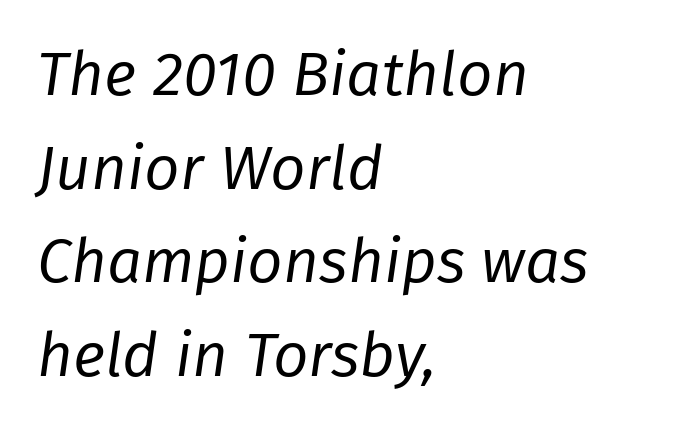
{"italic": "yes", "lean": "right", "slant_degrees": 8, "bold": "no", "weight": "regular", "width": "normal", "stroke_contrast": "low", "x_height": "medium", "monospaced": "no", "underline": "no", "align": "left", "line_spacing": "normal", "line_spacing_ratio": 1.51, "letter_spacing": "normal", "letter_spacing_em": 0.0, "glyph_px": 62}
